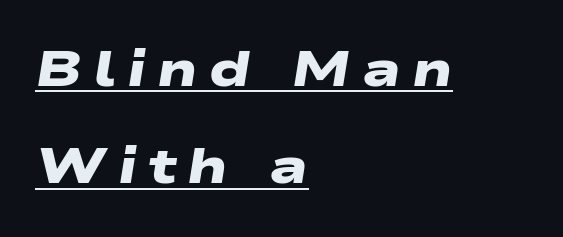
The image shows 50 px heavy, wide sans-serif type; set left-aligned, loose line spacing (1.95x), unusually wide letter spacing (+0.22 em), underlined; low stroke contrast and a medium x-height.
